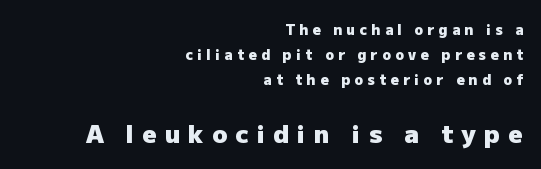
The image shows 25 px bold type, upright; set right-aligned, line spacing 1.8x, unusually wide letter spacing (+0.32 em), not underlined; the second (bottom) block is 1.79x larger.
